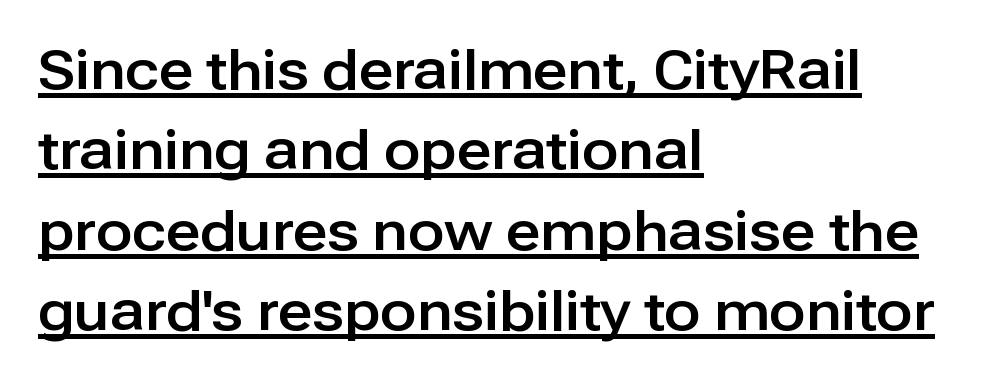
Q: Is the text italic (slanted)? A: No, it is upright.
Q: Is the typeface a serif or a sans-serif typeface? A: Sans-serif.
Q: Is the text underlined? A: Yes.
Q: How is the paragraph aligned? A: Left-aligned.
Q: Is the spacing between letters normal or unusually wide? A: Normal.
Q: Is the spacing between lines tight, normal or loose? A: Normal.
Q: Width (condensed, normal, or wide)? A: Normal.
Q: Stroke contrast? A: Low.
Q: x-height? A: Medium.
Q: Monospaced? A: No.
